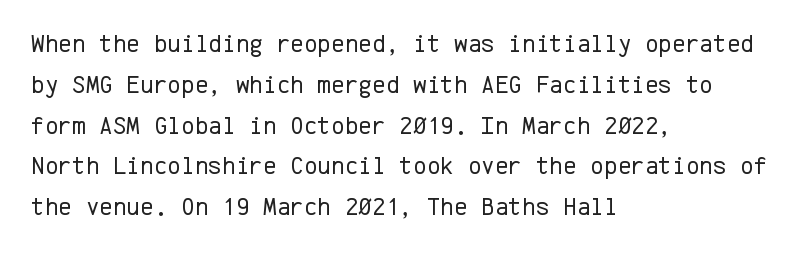
{"italic": "no", "bold": "no", "underline": "no", "align": "left", "line_spacing": "normal", "line_spacing_ratio": 1.57, "letter_spacing": "normal", "letter_spacing_em": 0.0, "glyph_px": 26}
